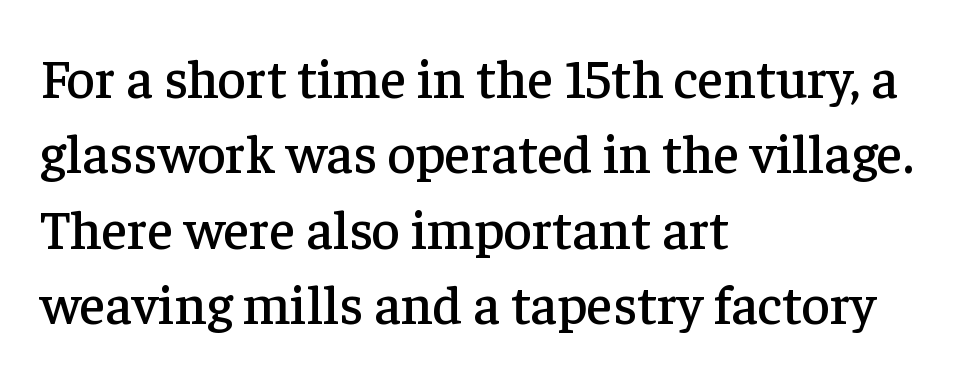
Descenders are the only things crossing below the line. This is roman type, the default non-slanted kind. Here the designer chose a conventional face with non-uniform glyph widths. The paragraph has a hard left edge and a soft right edge. A typesetter would call this leading conventional body-copy spacing. Look at the bottom of the vertical strokes: they flare into serifs here.
